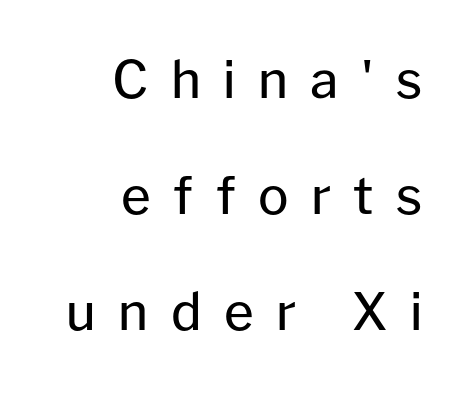
Q: Is the text bold? A: No.
Q: Is the text italic (slanted)? A: No, it is upright.
Q: Is the typeface a serif or a sans-serif typeface? A: Sans-serif.
Q: Is the text underlined? A: No.
Q: How is the paragraph aligned? A: Right-aligned.
Q: Is the spacing between letters normal or unusually wide? A: Unusually wide.
Q: Is the spacing between lines tight, normal or loose? A: Loose.
Q: Width (condensed, normal, or wide)? A: Normal.
Q: Stroke contrast? A: Low.
Q: x-height? A: Medium.
Q: Monospaced? A: No.
